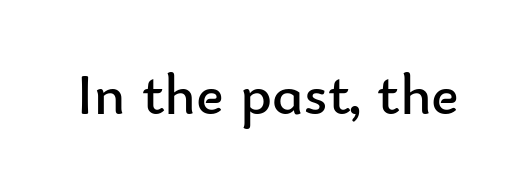
The image shows 59 px regular-weight sans-serif type, upright; set normal letter spacing, not underlined; low stroke contrast and a small x-height.
